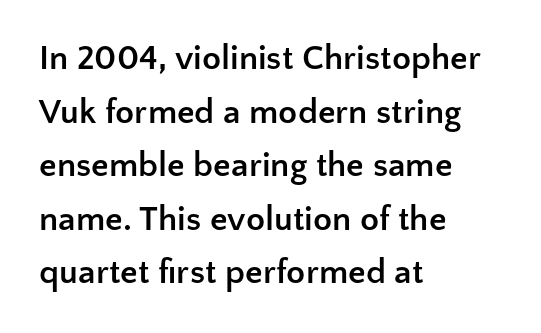
Each letter's strokes conclude bluntly, with no projecting serifs. Each row of text sits above clean, open space. Teacher's note: observe the even left margin — that is flush-left alignment. These lines sit exactly where default settings would place them.
